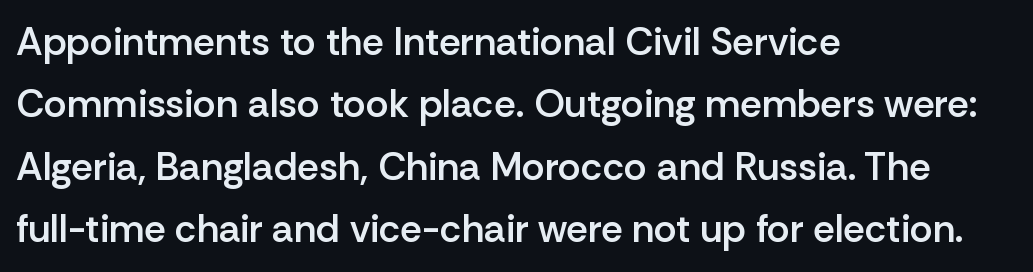
Look at the stroke-to-counter ratio: somewhat heavy, a semibold. Each new line begins a customary step beneath the previous one. This sample has the flowing, uneven cadence of proportional lettering. The strip under each line holds only bare page. Horizontally, the lines are justified to the leading edge only.
